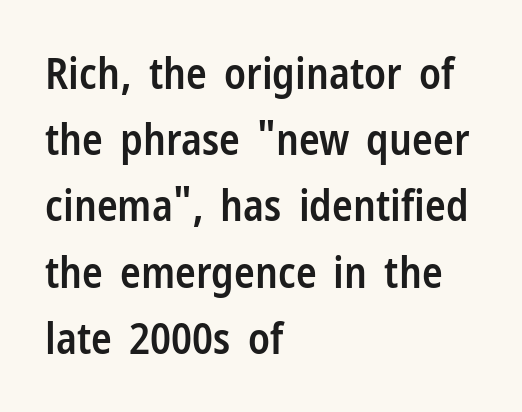
{"serif": "no", "italic": "no", "bold": "semi", "weight": "semibold", "width": "condensed", "stroke_contrast": "low", "x_height": "medium", "monospaced": "no", "underline": "no", "align": "left", "line_spacing": "normal", "line_spacing_ratio": 1.54, "letter_spacing": "normal", "letter_spacing_em": 0.0, "glyph_px": 43}
